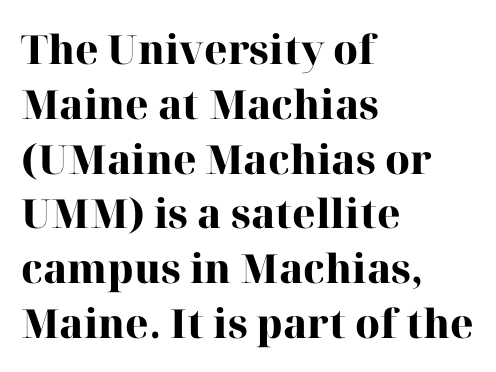
The image shows 40 px heavy serif type, upright; set left-aligned, normal line spacing (1.37x), normal letter spacing, not underlined; high stroke contrast and a medium x-height.
